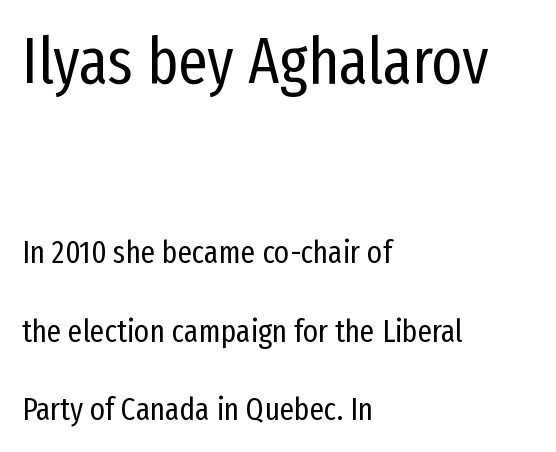
{"serif": "no", "italic": "no", "bold": "no", "weight": "regular", "width": "condensed", "stroke_contrast": "low", "x_height": "medium", "monospaced": "no", "underline": "no", "align": "left", "line_spacing": "loose", "line_spacing_ratio": 2.45, "letter_spacing": "normal", "letter_spacing_em": 0.0, "larger_block": "first", "size_ratio": 2.03, "glyph_px": 65}
